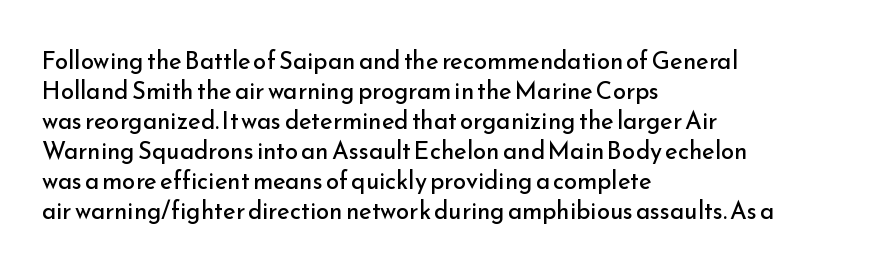
Honestly, there is no underline to notice here at all. The font's upright variant was chosen for this text. Horizontally, the lines are justified to the leading edge only. Bold? No — there's no thickening of the strokes.
